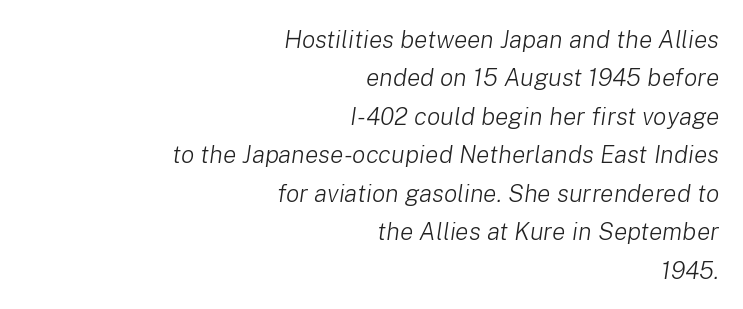
The leading is moderate, giving the passage an even texture. Tracking here is standard; glyphs follow each other at the usual distance. Ink coverage per letter is moderate at most. The typography opts for an oblique posture over an upright one. This sample is right-justified, so line beginnings fall wherever the words allow. The zone under the glyphs is completely vacant.
